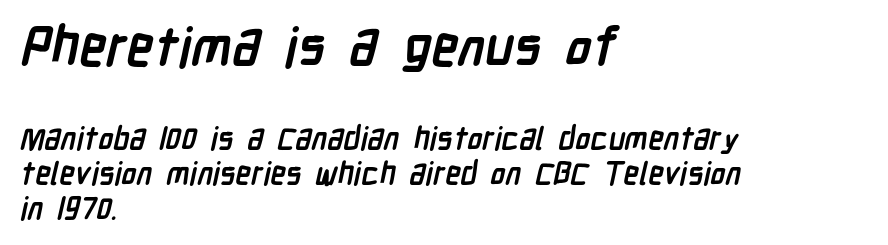
Q: Is the text bold? A: Yes.
Q: Is the typeface a serif or a sans-serif typeface? A: Sans-serif.
Q: Is the text underlined? A: No.
Q: How is the paragraph aligned? A: Left-aligned.
Q: Is the spacing between letters normal or unusually wide? A: Normal.
Q: Is the spacing between lines tight, normal or loose? A: Tight.
Q: Which block of text is set in a larger size, the first (top) or the second (bottom)? A: The first (top) one.
Q: Width (condensed, normal, or wide)? A: Condensed.
Q: Stroke contrast? A: Low.
Q: x-height? A: Medium.
Q: Monospaced? A: No.
